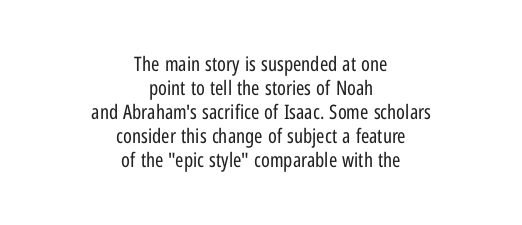
The image shows 20 px text type, upright; set centered, line spacing 1.2x, normal letter spacing, not underlined.
